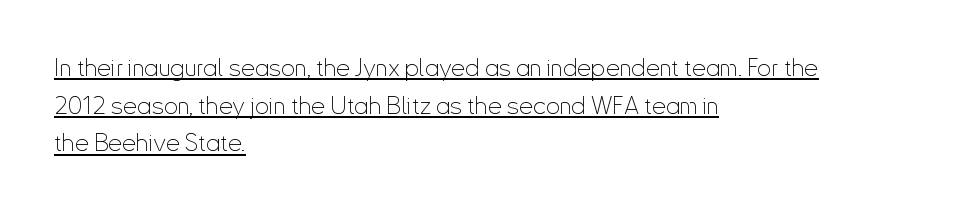
Q: Is the text bold? A: No.
Q: Is the text italic (slanted)? A: No, it is upright.
Q: Is the text underlined? A: Yes.
Q: How is the paragraph aligned? A: Left-aligned.
Q: Is the spacing between letters normal or unusually wide? A: Normal.
Q: Is the spacing between lines tight, normal or loose? A: Normal.
